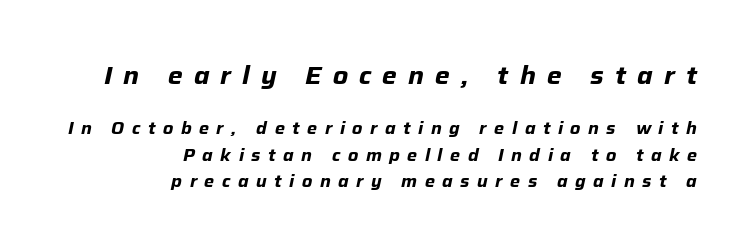
{"italic": "yes", "lean": "right", "slant_degrees": 12, "bold": "yes", "underline": "no", "align": "right", "line_spacing": "normal", "line_spacing_ratio": 1.56, "letter_spacing": "wide", "letter_spacing_em": 0.44, "larger_block": "first", "size_ratio": 1.47, "glyph_px": 25}
